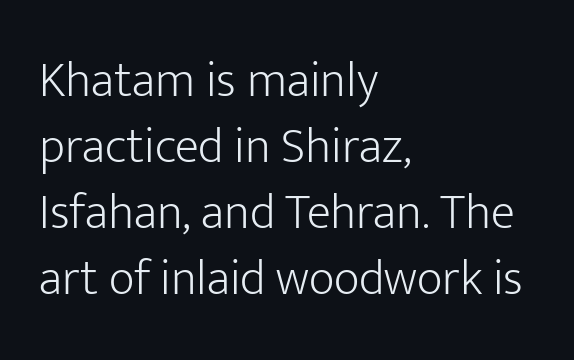
{"serif": "no", "italic": "no", "bold": "no", "weight": "light", "width": "normal", "stroke_contrast": "low", "x_height": "medium", "monospaced": "no", "underline": "no", "align": "left", "line_spacing": "normal", "line_spacing_ratio": 1.32, "letter_spacing": "normal", "letter_spacing_em": 0.0, "glyph_px": 50}
